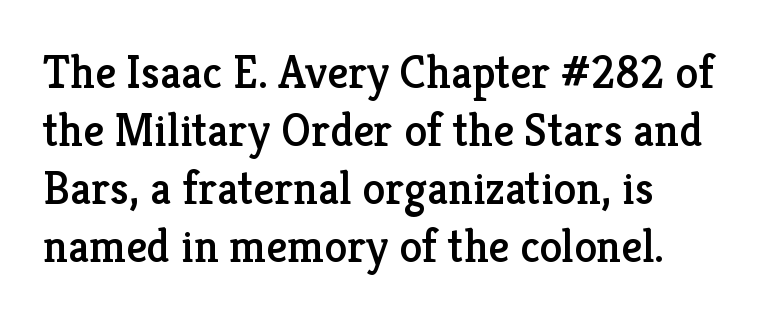
How are the letters spaced? Ordinarily, with no added tracking. The lines are quadded left. The characters display serif detailing at their extremities. The axis of the letterforms is exactly vertical. Descenders hang freely into open space.
